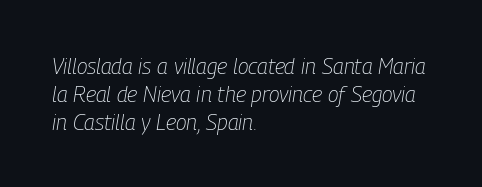
This reads as an unemphasized weight, regular at the heaviest. The gaps between neighbouring characters are ordinary and unremarkable. Regular leading. Each line starts at the same left margin while the right side varies. Emphasis-style slanted type is in use. Clear beneath every line of the passage.
